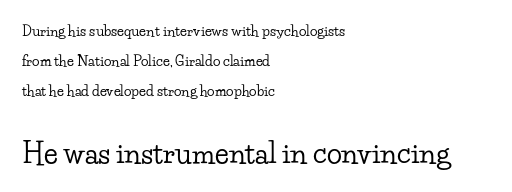
{"serif": "yes", "italic": "no", "width": "wide", "stroke_contrast": "low", "x_height": "small", "monospaced": "no", "underline": "no", "align": "left", "line_spacing": "loose", "line_spacing_ratio": 2.15, "letter_spacing": "normal", "letter_spacing_em": 0.0, "larger_block": "second", "size_ratio": 2.0, "glyph_px": 28}
